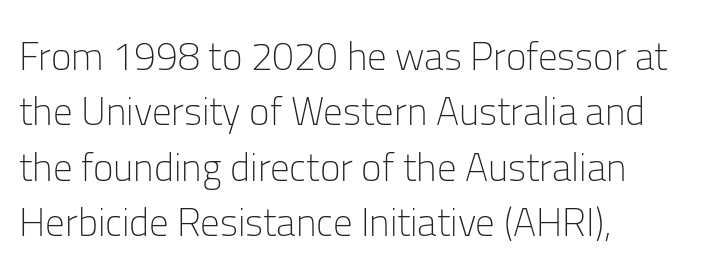
The lines in this sample share a left origin and differ only in where they stop. On a weight scale, this lands at 450 or below. No italicization has been applied; the sample stays upright. Regular leading.
